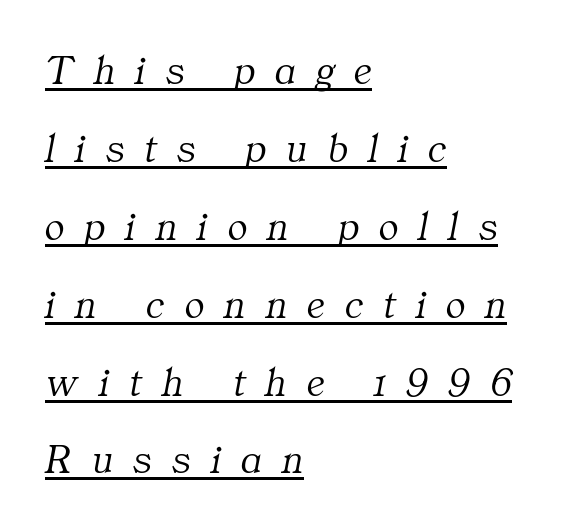
Q: Is the text bold? A: No.
Q: Is the text italic (slanted)? A: Yes, it leans right by about 11 degrees.
Q: Is the typeface a serif or a sans-serif typeface? A: Serif.
Q: Is the text underlined? A: Yes.
Q: How is the paragraph aligned? A: Left-aligned.
Q: Is the spacing between letters normal or unusually wide? A: Unusually wide.
Q: Is the spacing between lines tight, normal or loose? A: Loose.
Q: Width (condensed, normal, or wide)? A: Normal.
Q: Stroke contrast? A: Medium.
Q: x-height? A: Medium.
Q: Monospaced? A: No.
